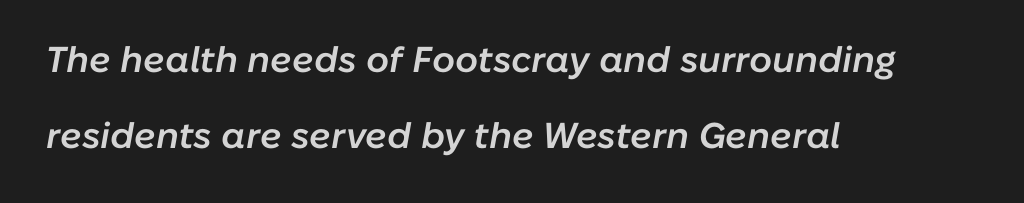
The image shows 36 px semibold type, italic (leaning right); set left-aligned, loose line spacing (2.12x), normal letter spacing, not underlined; low stroke contrast and a medium x-height.
